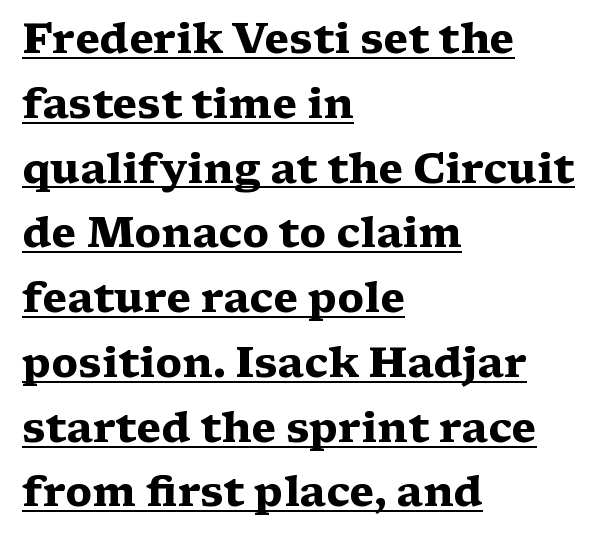
The image shows 41 px heavy, wide serif type, upright; set left-aligned, normal line spacing (1.58x), normal letter spacing, underlined; medium stroke contrast and a medium x-height.
